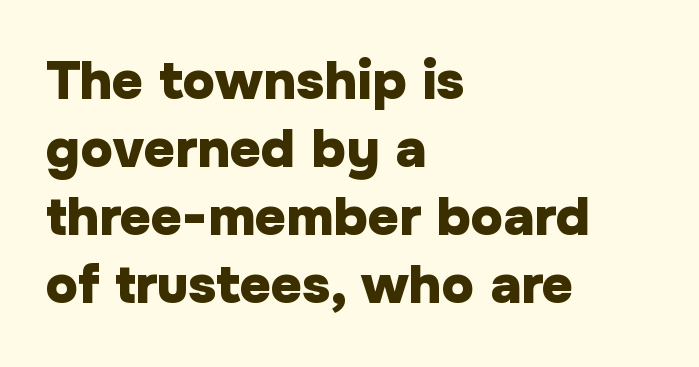
{"serif": "no", "italic": "no", "bold": "yes", "weight": "heavy", "width": "normal", "stroke_contrast": "low", "x_height": "medium", "monospaced": "no", "underline": "no", "align": "left", "line_spacing": "normal", "line_spacing_ratio": 1.26, "letter_spacing": "normal", "letter_spacing_em": 0.0, "glyph_px": 54}
